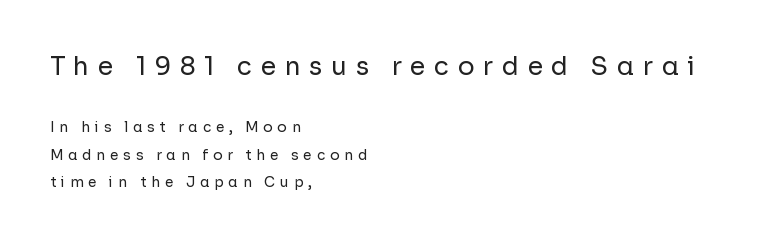
{"italic": "no", "bold": "no", "underline": "no", "align": "left", "line_spacing": "loose", "line_spacing_ratio": 1.94, "letter_spacing": "wide", "letter_spacing_em": 0.34, "larger_block": "first", "size_ratio": 1.79, "glyph_px": 25}
